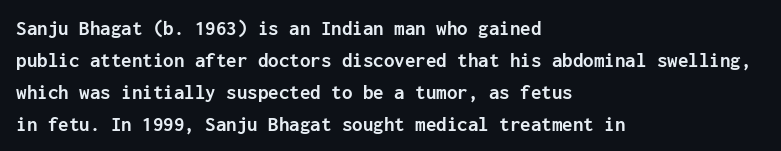
Q: Is the text bold? A: Yes.
Q: Is the text italic (slanted)? A: No, it is upright.
Q: Is the text underlined? A: No.
Q: How is the paragraph aligned? A: Left-aligned.
Q: Is the spacing between letters normal or unusually wide? A: Normal.
Q: Is the spacing between lines tight, normal or loose? A: Normal.
